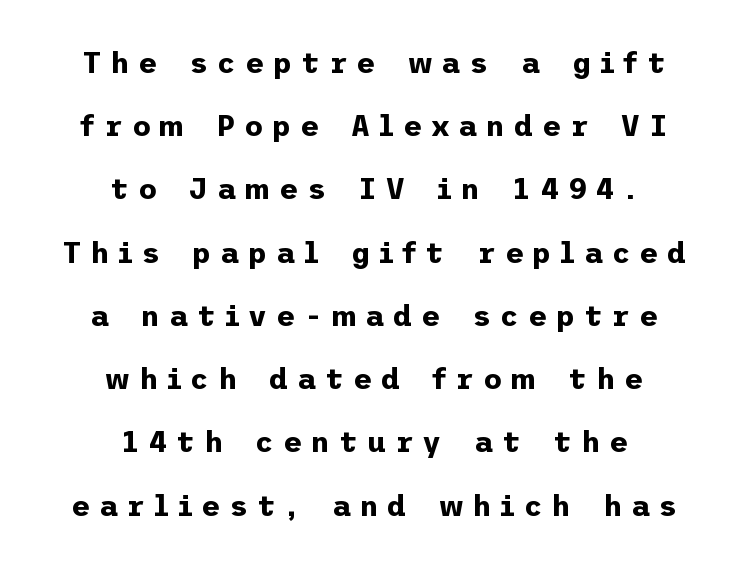
The image shows 29 px bold sans-serif type, upright; set centered, loose line spacing (2.18x), unusually wide letter spacing (+0.31 em), not underlined; low stroke contrast and a medium x-height.
